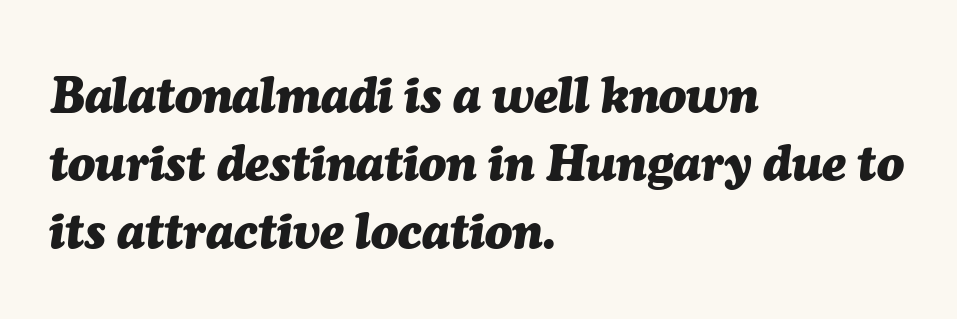
{"italic": "yes", "lean": "right", "slant_degrees": 7, "bold": "yes", "weight": "heavy", "width": "normal", "stroke_contrast": "medium", "x_height": "medium", "monospaced": "no", "underline": "no", "align": "left", "line_spacing": "normal", "line_spacing_ratio": 1.36, "letter_spacing": "normal", "letter_spacing_em": 0.0, "glyph_px": 50}
